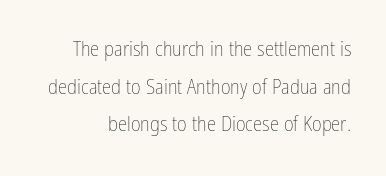
Q: Is the text bold? A: No.
Q: Is the text italic (slanted)? A: No, it is upright.
Q: Is the text underlined? A: No.
Q: Is the spacing between letters normal or unusually wide? A: Normal.
